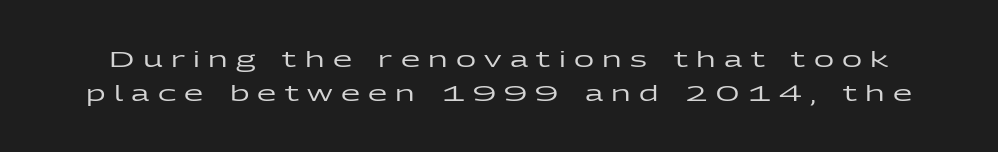
The image shows 22 px text type, upright; set normal line spacing (1.55x), unusually wide letter spacing (+0.38 em), not underlined.
